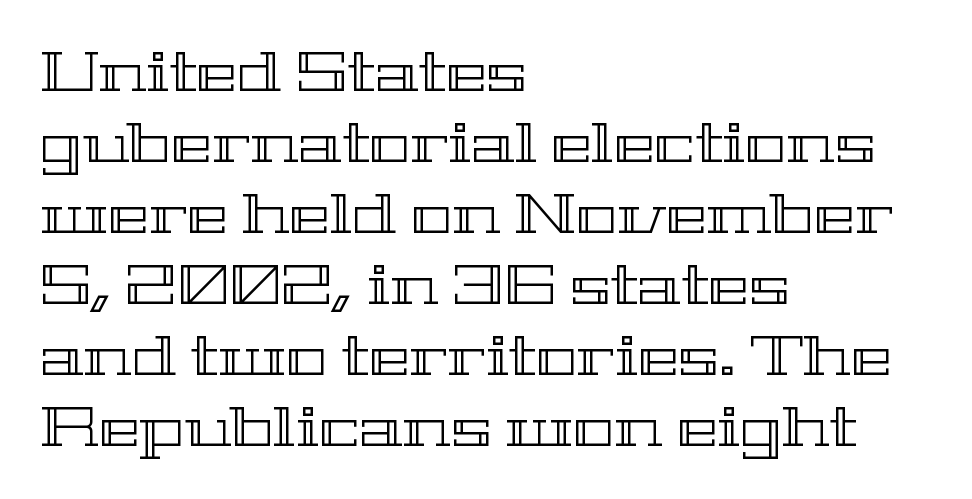
Casual observation: everything's shoved over to the left. Decoration check: the copy has no underline. In terms of letterspacing, this is plain default setting. Rows of type keep a routine distance in the vertical direction.
